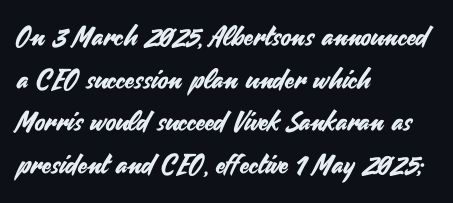
The image shows 27 px text type; set left-aligned, normal line spacing (1.58x), normal letter spacing, not underlined.
